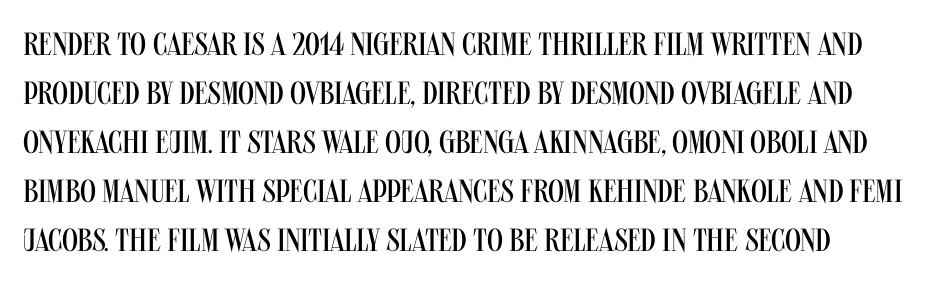
Q: Is the text bold? A: No.
Q: Is the text italic (slanted)? A: No, it is upright.
Q: Is the typeface a serif or a sans-serif typeface? A: Sans-serif.
Q: Is the text underlined? A: No.
Q: Is the spacing between letters normal or unusually wide? A: Normal.
Q: Is the spacing between lines tight, normal or loose? A: Normal.
Q: Width (condensed, normal, or wide)? A: Condensed.
Q: Stroke contrast? A: Medium.
Q: x-height? A: Large.
Q: Monospaced? A: No.
